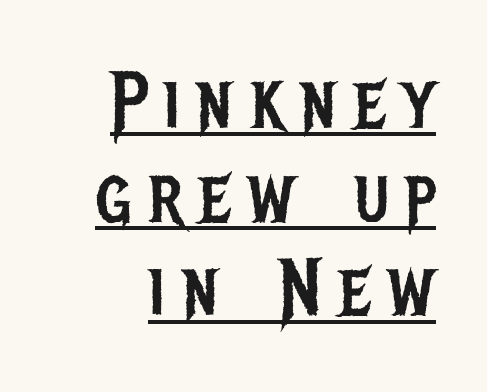
The image shows 80 px regular-weight, condensed sans-serif type, upright; set right-aligned, line spacing 1.17x, unusually wide letter spacing (+0.21 em), underlined; low stroke contrast and a large x-height.
